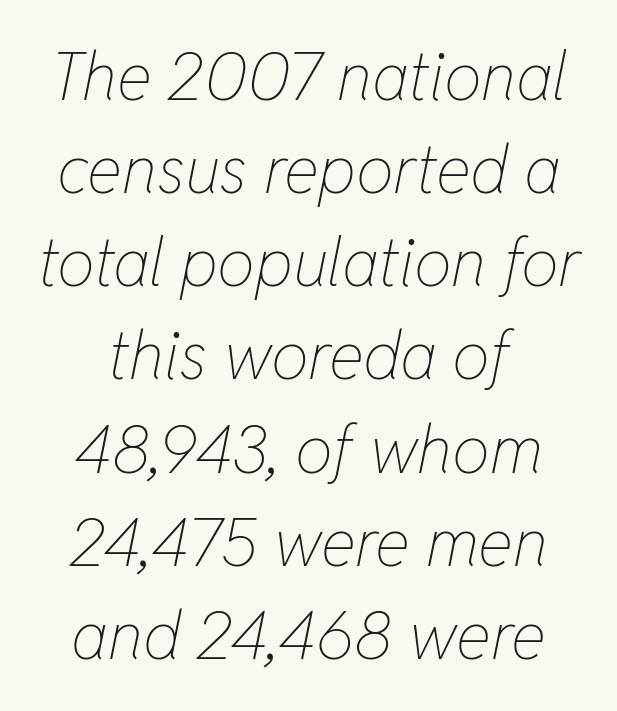
Q: Is the text bold? A: No.
Q: Is the text italic (slanted)? A: Yes, it leans right by about 11 degrees.
Q: Is the text underlined? A: No.
Q: How is the paragraph aligned? A: Centered.
Q: Is the spacing between letters normal or unusually wide? A: Normal.
Q: Is the spacing between lines tight, normal or loose? A: Normal.
Q: Width (condensed, normal, or wide)? A: Condensed.
Q: Stroke contrast? A: Low.
Q: x-height? A: Medium.
Q: Monospaced? A: No.
